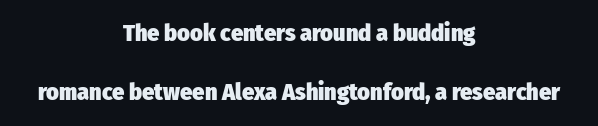
Q: Is the text bold? A: Yes.
Q: Is the text italic (slanted)? A: No, it is upright.
Q: Is the text underlined? A: No.
Q: How is the paragraph aligned? A: Centered.
Q: Is the spacing between letters normal or unusually wide? A: Normal.
Q: Is the spacing between lines tight, normal or loose? A: Loose.
